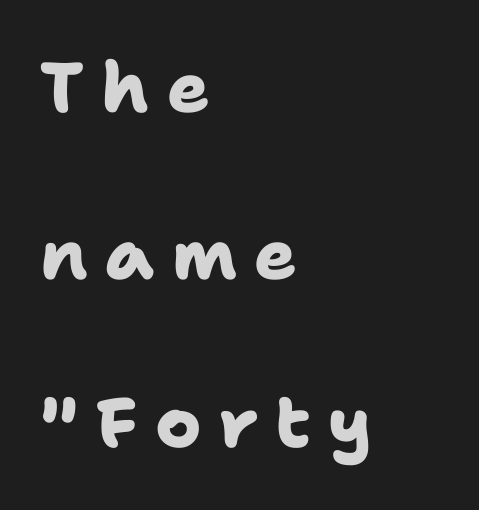
This rendering features lettering with no underline. The typesetter chose a ragged-right arrangement here. Inter-character spacing is expanded well beyond the font's built-in metrics. Varying glyph widths throughout — classic text-font behaviour. The text was rendered using a sans face with plain stroke endings. The sample has been set heavy, in full bold.
